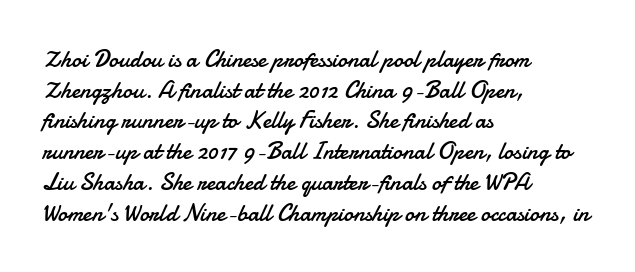
The image shows 24 px text type; set left-aligned, normal line spacing (1.28x), normal letter spacing, not underlined.
